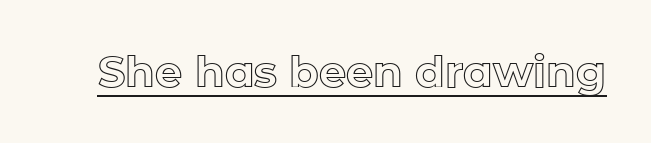
The image shows 43 px text type, upright; set normal letter spacing, underlined; a medium x-height.
